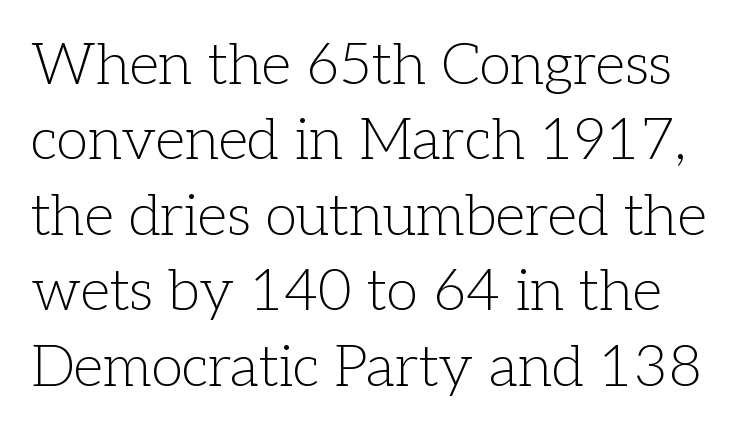
Q: Is the text bold? A: No.
Q: Is the text italic (slanted)? A: No, it is upright.
Q: Is the typeface a serif or a sans-serif typeface? A: Serif.
Q: Is the text underlined? A: No.
Q: Is the spacing between letters normal or unusually wide? A: Normal.
Q: Is the spacing between lines tight, normal or loose? A: Normal.
Q: Width (condensed, normal, or wide)? A: Normal.
Q: Stroke contrast? A: Low.
Q: x-height? A: Medium.
Q: Monospaced? A: No.
